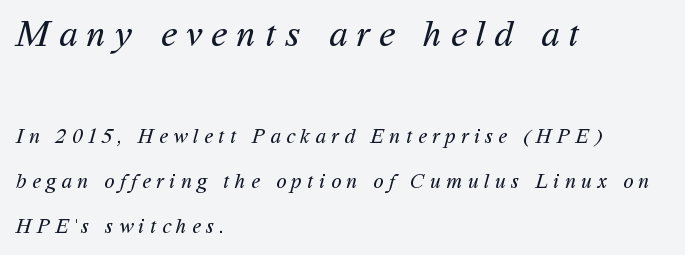
{"serif": "no", "bold": "no", "weight": "regular", "width": "normal", "stroke_contrast": "medium", "x_height": "medium", "monospaced": "no", "underline": "no", "align": "left", "line_spacing": "loose", "line_spacing_ratio": 2.16, "letter_spacing": "wide", "letter_spacing_em": 0.26, "larger_block": "first", "size_ratio": 1.76, "glyph_px": 37}
